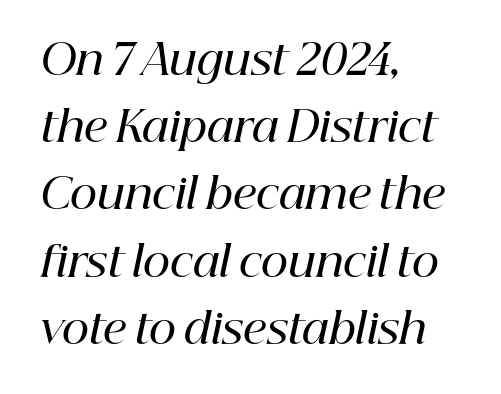
This rendering uses left alignment, leaving the right contour irregular. How are the letters spaced? Ordinarily, with no added tracking. Think of a printed novel: that variable character pitch is what you see here. A typesetter would call this leading conventional body-copy spacing. Emphasis-style slanted type is in use. The foot of each line stays bare and open.
